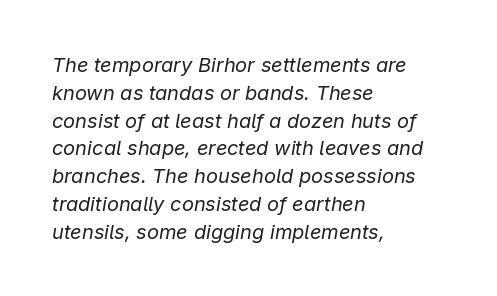
Q: Is the text bold? A: No.
Q: Is the text italic (slanted)? A: Yes, it leans right by about 9 degrees.
Q: Is the text underlined? A: No.
Q: How is the paragraph aligned? A: Left-aligned.
Q: Is the spacing between letters normal or unusually wide? A: Normal.
Q: Is the spacing between lines tight, normal or loose? A: Normal.
